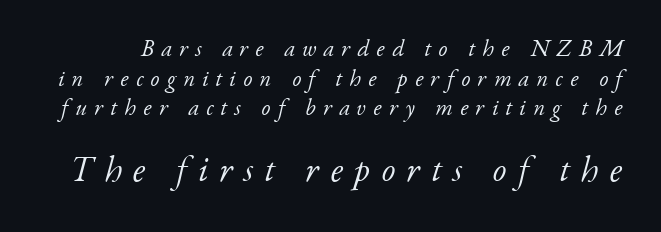
If you squint, the bottom block still reads clearly — it's the larger of the two. How would I describe the line gaps? Plain and ordinary. Character widths vary here, with narrow letters taking less room than wide ones. Italic: yes, the glyphs are oblique. Clear beneath every line of the passage. Observe the serifs anchoring each vertical stroke in this sample.
